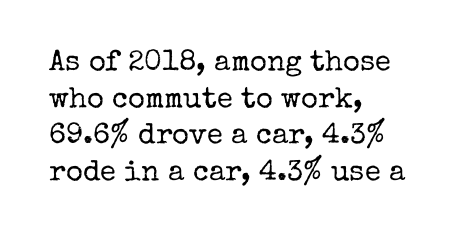
{"serif": "yes", "italic": "no", "bold": "no", "weight": "regular", "width": "normal", "stroke_contrast": "low", "x_height": "medium", "monospaced": "no", "underline": "no", "align": "left", "line_spacing": "normal", "line_spacing_ratio": 1.26, "letter_spacing": "normal", "letter_spacing_em": 0.0, "glyph_px": 29}
